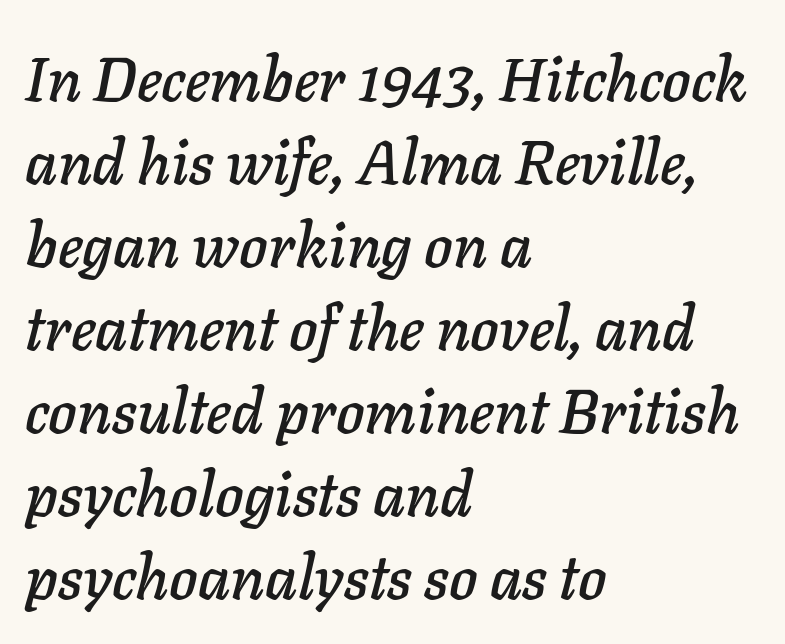
{"italic": "yes", "lean": "right", "slant_degrees": 11, "width": "normal", "stroke_contrast": "low", "x_height": "medium", "monospaced": "no", "underline": "no", "align": "left", "line_spacing": "normal", "line_spacing_ratio": 1.36, "letter_spacing": "normal", "letter_spacing_em": 0.0, "glyph_px": 61}
